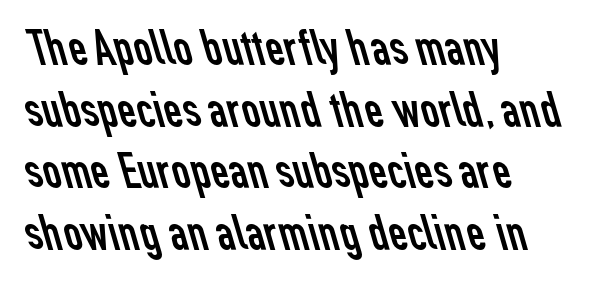
Nothing unusual about the tracking: characters are spaced as the font intends. Weight class: somewhere from thin through regular. The text was rendered using a sans face with plain stroke endings. The rendering uses natural spacing where letterforms have individual widths.
